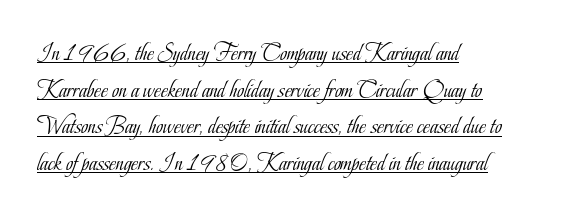
The image shows 24 px text type; set left-aligned, normal line spacing (1.53x), normal letter spacing, underlined.
